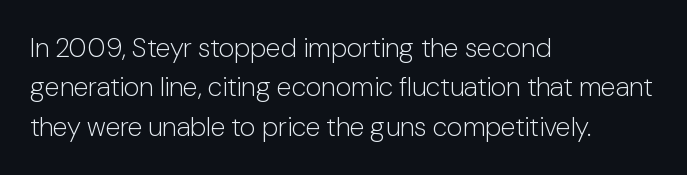
The image shows 27 px text type, upright; set left-aligned, normal line spacing (1.46x), normal letter spacing, not underlined.
